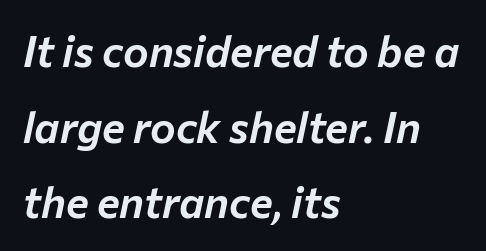
Q: Is the text italic (slanted)? A: Yes, it leans right by about 12 degrees.
Q: Is the text underlined? A: No.
Q: How is the paragraph aligned? A: Left-aligned.
Q: Is the spacing between letters normal or unusually wide? A: Normal.
Q: Width (condensed, normal, or wide)? A: Normal.
Q: Stroke contrast? A: Low.
Q: x-height? A: Medium.
Q: Monospaced? A: No.
